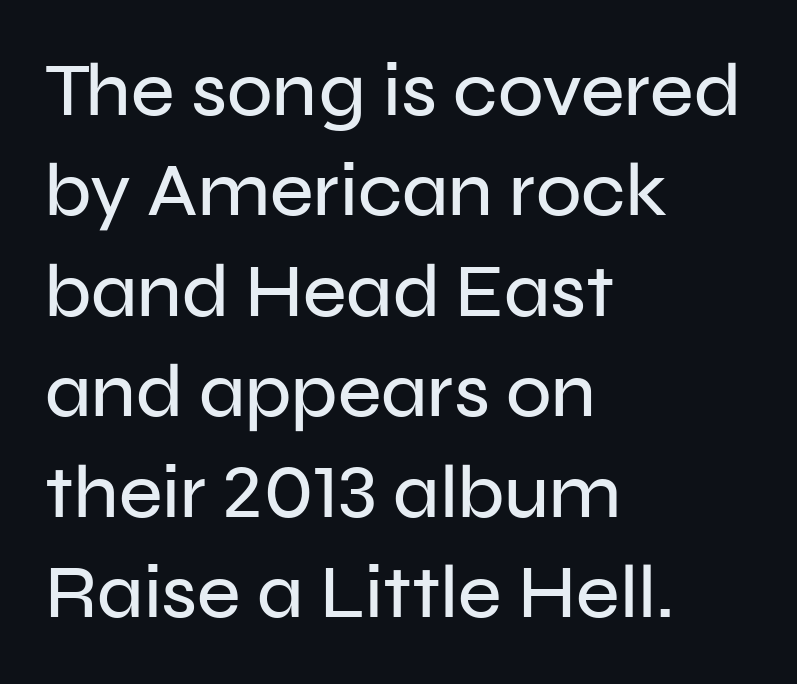
The image shows 75 px sans-serif type, upright; set left-aligned, normal line spacing (1.34x), normal letter spacing, not underlined; low stroke contrast and a medium x-height.
